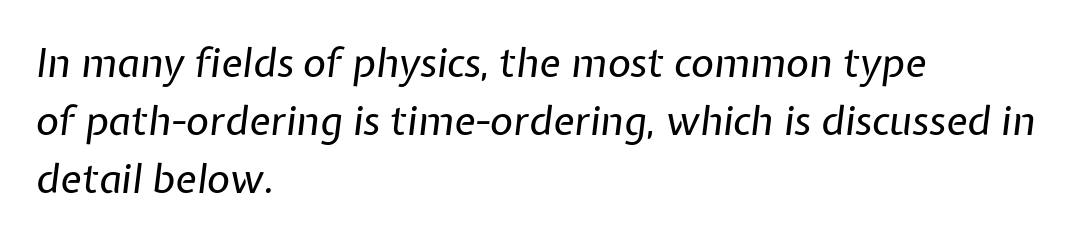
{"italic": "yes", "lean": "right", "slant_degrees": 7, "bold": "no", "weight": "regular", "width": "normal", "stroke_contrast": "low", "x_height": "medium", "monospaced": "no", "underline": "no", "align": "left", "line_spacing": "normal", "line_spacing_ratio": 1.45, "letter_spacing": "normal", "letter_spacing_em": 0.0, "glyph_px": 40}
